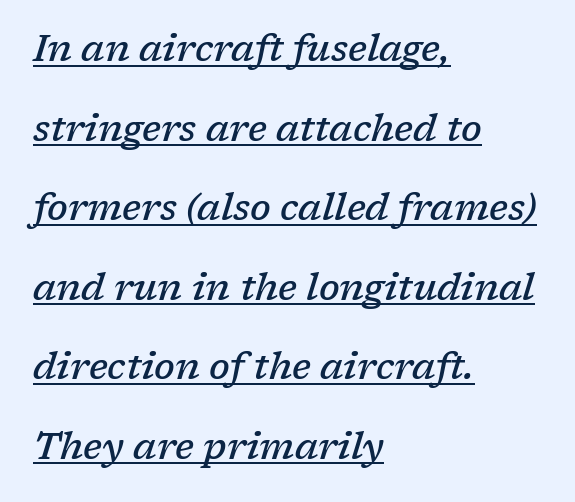
The image shows 37 px semibold serif type, italic (leaning right); set left-aligned, loose line spacing (2.15x), normal letter spacing, underlined; low stroke contrast and a medium x-height.
